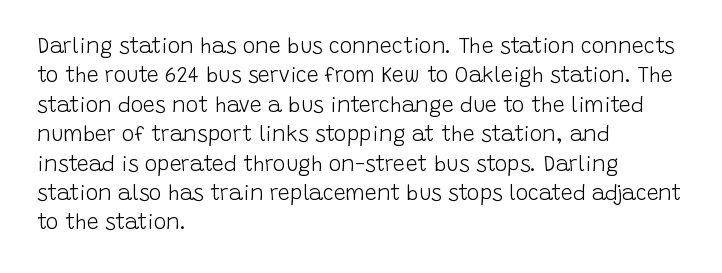
A clean baseline with only descenders dipping below it. If you drew a line through each stem, it would be perfectly vertical. Honestly, the row spacing looks completely unremarkable. Is this a heavy cut? Hardly; it is regular or lighter.
